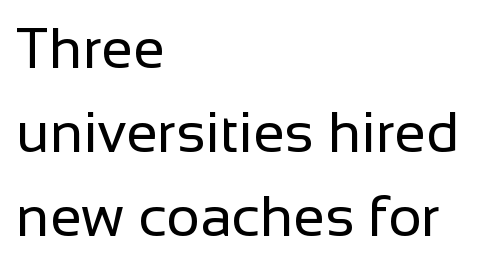
Q: Is the text bold? A: No.
Q: Is the text italic (slanted)? A: No, it is upright.
Q: Is the typeface a serif or a sans-serif typeface? A: Sans-serif.
Q: Is the text underlined? A: No.
Q: How is the paragraph aligned? A: Left-aligned.
Q: Is the spacing between letters normal or unusually wide? A: Normal.
Q: Is the spacing between lines tight, normal or loose? A: Normal.
Q: Width (condensed, normal, or wide)? A: Normal.
Q: Stroke contrast? A: Low.
Q: x-height? A: Medium.
Q: Monospaced? A: No.
